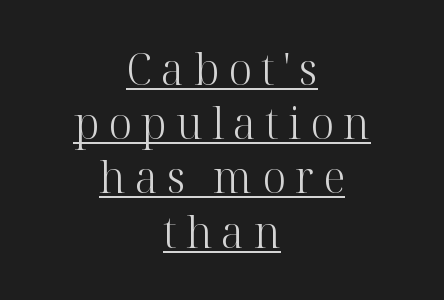
Bold? No — there's no thickening of the strokes. The typography opts for an upright posture over an oblique one. The words here are underlined. Reading down the block, each line starts at a different indent, mirrored at its end. The designer left line spacing at the default.
